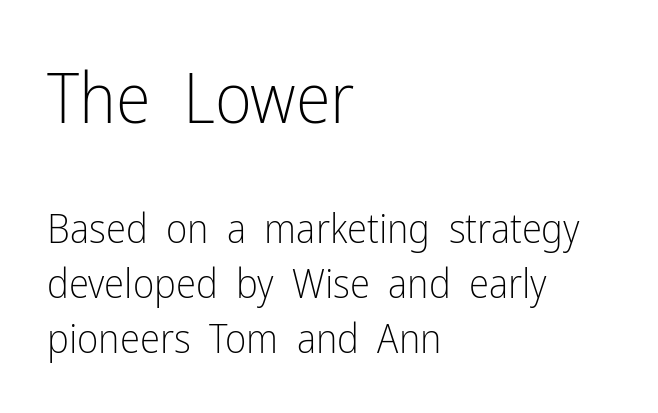
Heft: none added — not bold. You get the large type first, then a drop to smaller type. Typeset ragged right — the left edge is the straight one. Characters follow at the spacing the type designer built in. The zone under the glyphs is completely vacant. This block has exactly the height ordinary leading produces.
